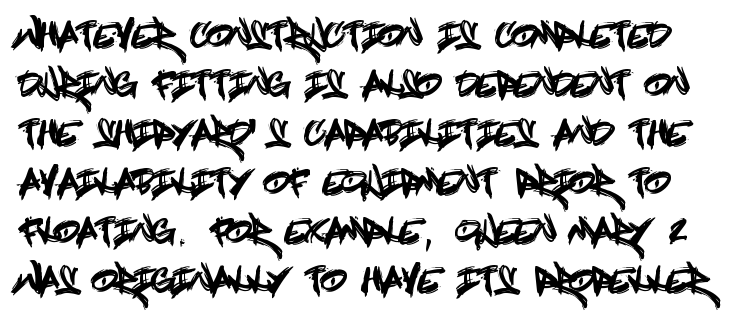
Successive baselines arrive at the customary interval. Tracking here is standard; glyphs follow each other at the usual distance. Letters rest on an invisible, unmarked baseline.
